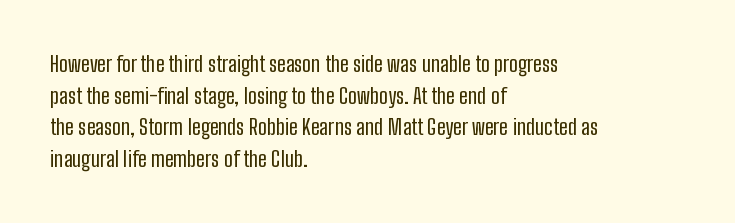
Ordinary non-slanted type is in use. Whoever set this chose a conventional vertical rhythm. Nothing unusual about the tracking: characters are spaced as the font intends. Every row of glyphs begins at an identical x-position on the left.
